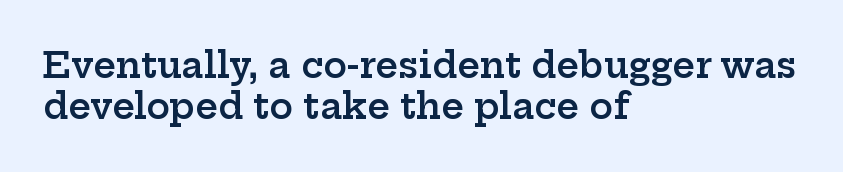
The image shows 35 px semibold, wide serif type, upright; set left-aligned, line spacing 1.17x, normal letter spacing, not underlined; low stroke contrast and a medium x-height.
